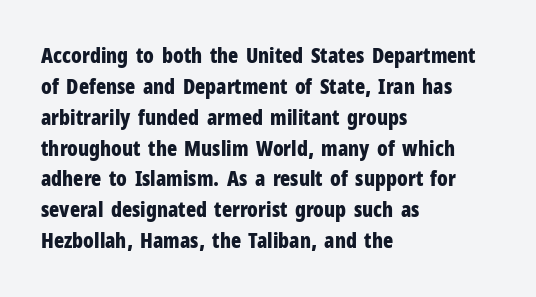
Q: Is the text bold? A: Yes.
Q: Is the text italic (slanted)? A: No, it is upright.
Q: Is the text underlined? A: No.
Q: How is the paragraph aligned? A: Left-aligned.
Q: Is the spacing between letters normal or unusually wide? A: Normal.
Q: Is the spacing between lines tight, normal or loose? A: Normal.
